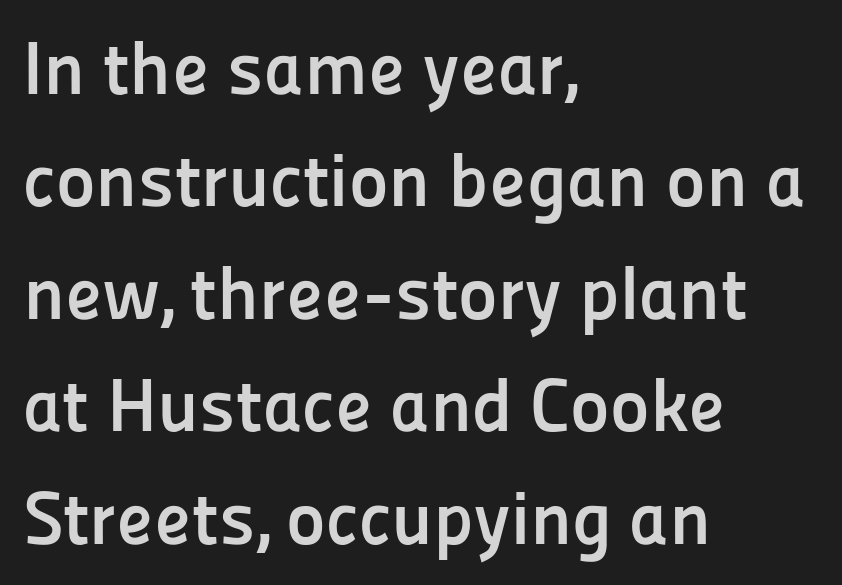
Q: Is the text bold? A: Yes.
Q: Is the text italic (slanted)? A: No, it is upright.
Q: Is the typeface a serif or a sans-serif typeface? A: Sans-serif.
Q: Is the text underlined? A: No.
Q: How is the paragraph aligned? A: Left-aligned.
Q: Is the spacing between letters normal or unusually wide? A: Normal.
Q: Is the spacing between lines tight, normal or loose? A: Normal.
Q: Width (condensed, normal, or wide)? A: Normal.
Q: Stroke contrast? A: Low.
Q: x-height? A: Medium.
Q: Monospaced? A: No.
